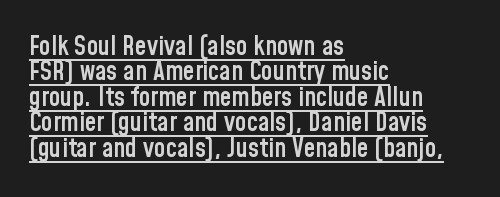
The image shows 26 px text type, upright; set left-aligned, tight line spacing (0.98x), normal letter spacing, underlined.
